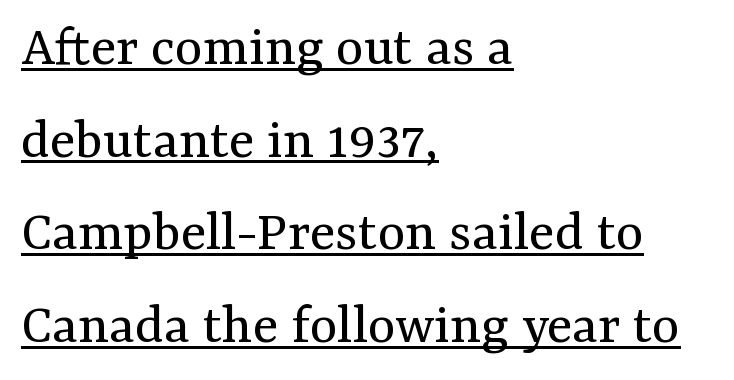
Q: Is the text bold? A: No.
Q: Is the text italic (slanted)? A: No, it is upright.
Q: Is the typeface a serif or a sans-serif typeface? A: Serif.
Q: Is the text underlined? A: Yes.
Q: How is the paragraph aligned? A: Left-aligned.
Q: Is the spacing between letters normal or unusually wide? A: Normal.
Q: Is the spacing between lines tight, normal or loose? A: Normal.
Q: Width (condensed, normal, or wide)? A: Normal.
Q: Stroke contrast? A: Medium.
Q: x-height? A: Medium.
Q: Monospaced? A: No.
